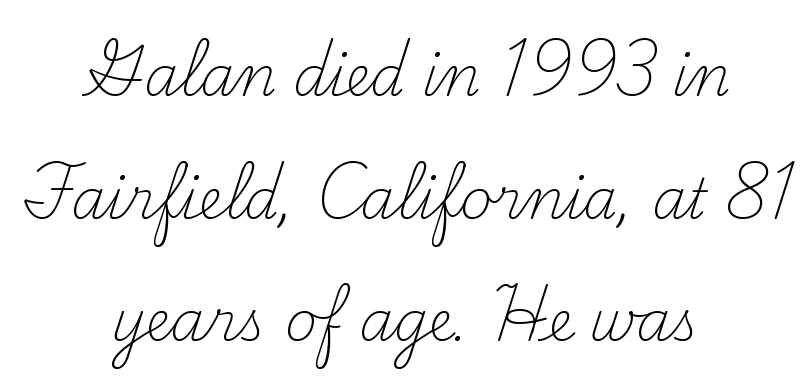
Q: Is the text bold? A: No.
Q: Is the text italic (slanted)? A: Yes.
Q: Is the text underlined? A: No.
Q: How is the paragraph aligned? A: Centered.
Q: Is the spacing between letters normal or unusually wide? A: Normal.
Q: Is the spacing between lines tight, normal or loose? A: Loose.
Q: Width (condensed, normal, or wide)? A: Normal.
Q: Stroke contrast? A: Medium.
Q: x-height? A: Small.
Q: Monospaced? A: No.
